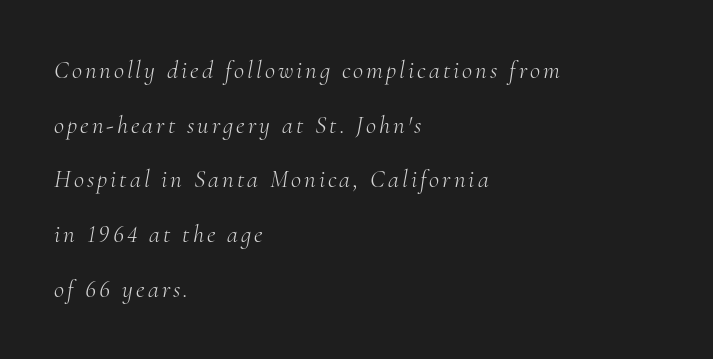
The image shows 25 px text type, italic (leaning right); set left-aligned, loose line spacing (2.19x), not underlined.
